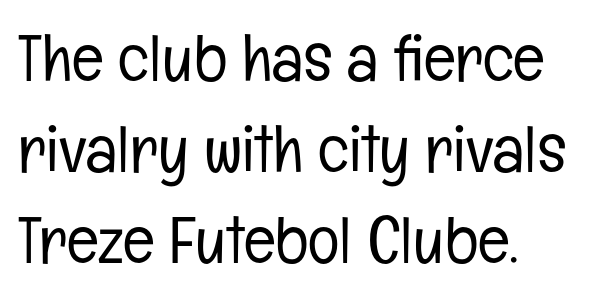
The image shows 66 px light, condensed sans-serif type, upright; set left-aligned, normal line spacing (1.38x), normal letter spacing, not underlined; low stroke contrast and a medium x-height.
